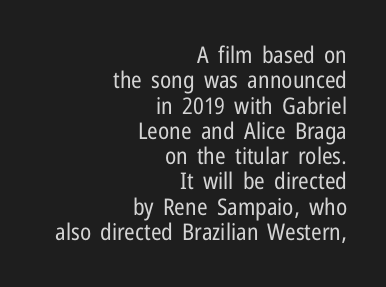
The image shows 23 px text type, upright; set right-aligned, tight line spacing (1.1x), normal letter spacing, not underlined.
